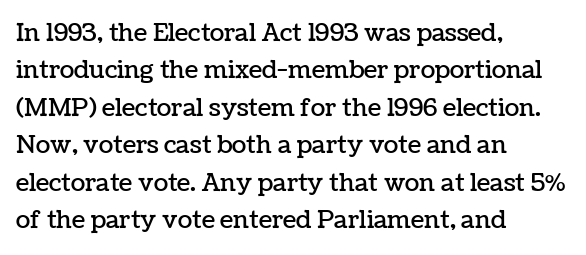
The image shows 24 px text type, upright; set left-aligned, normal line spacing (1.56x), normal letter spacing, not underlined.
